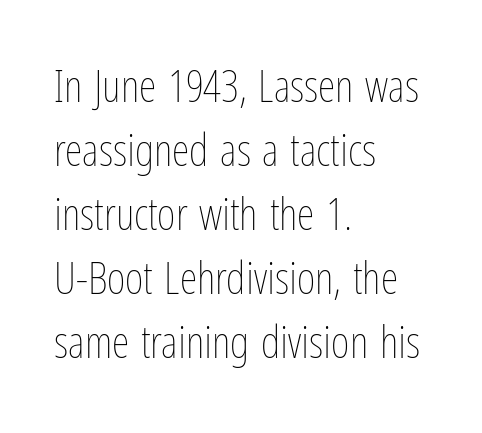
Quick note: interline space is typical. Vertical strokes here are truly vertical. Glyph-to-glyph distance matches everyday printed text. Each letter keeps its own natural width here, so spacing adapts to shape. A quiet, ordinary-to-light weight characterises the typeface.
